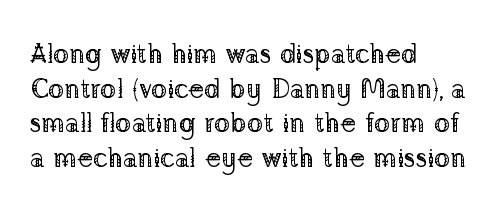
The image shows 27 px text type, upright; set left-aligned, normal line spacing (1.28x), normal letter spacing, not underlined.
